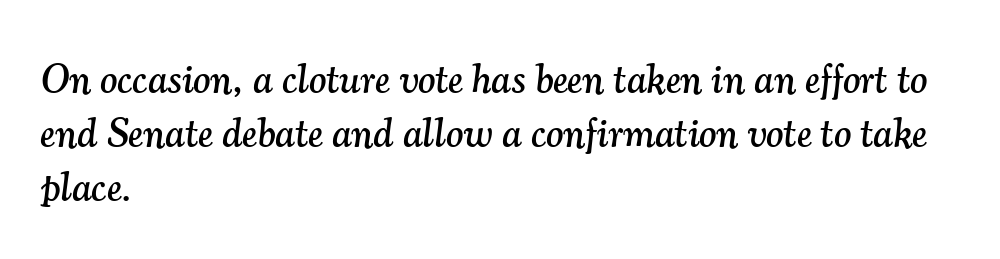
{"serif": "yes", "italic": "yes", "lean": "right", "slant_degrees": 7, "width": "normal", "stroke_contrast": "medium", "x_height": "small", "monospaced": "no", "underline": "no", "align": "left", "line_spacing": "normal", "line_spacing_ratio": 1.32, "letter_spacing": "normal", "letter_spacing_em": 0.0, "glyph_px": 41}
